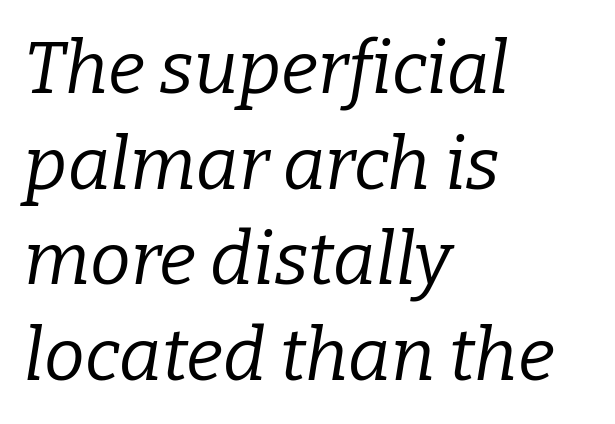
{"serif": "yes", "italic": "yes", "lean": "right", "slant_degrees": 9, "bold": "no", "weight": "regular", "width": "normal", "stroke_contrast": "low", "x_height": "medium", "monospaced": "no", "underline": "no", "align": "left", "line_spacing": "normal", "line_spacing_ratio": 1.31, "letter_spacing": "normal", "letter_spacing_em": 0.0, "glyph_px": 73}
